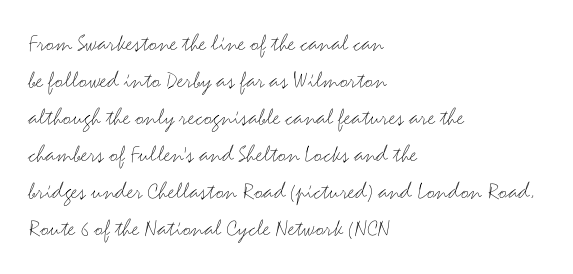
{"bold": "no", "underline": "no", "align": "left", "line_spacing": "normal", "line_spacing_ratio": 1.48, "letter_spacing": "normal", "letter_spacing_em": 0.0, "glyph_px": 25}
